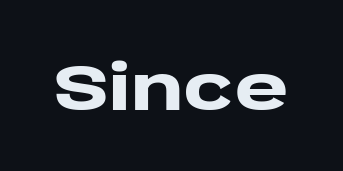
{"serif": "no", "italic": "no", "bold": "yes", "weight": "heavy", "width": "wide", "stroke_contrast": "low", "x_height": "large", "monospaced": "no", "underline": "no", "letter_spacing": "normal", "letter_spacing_em": 0.0, "glyph_px": 65}
